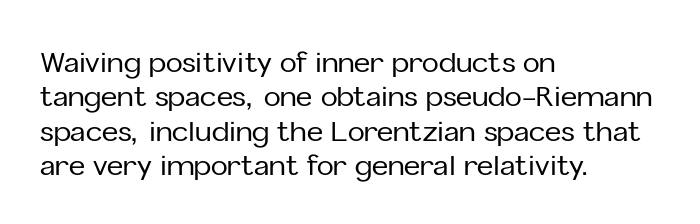
Compared with typical body copy, the letter spacing here is the same. The rendering shows plain stroke endings on the letterforms — a sans-serif design. You could not count columns in this text — the font is proportionally spaced. The compositor pushed each line to the left boundary. Upright lettering throughout. Quick note: underline off.
